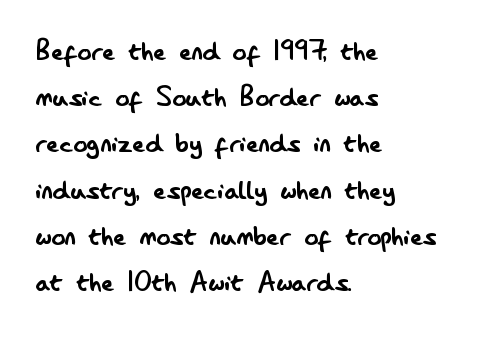
{"serif": "no", "italic": "no", "bold": "no", "weight": "regular", "width": "condensed", "stroke_contrast": "low", "x_height": "small", "monospaced": "no", "underline": "no", "align": "left", "line_spacing": "normal", "line_spacing_ratio": 1.36, "letter_spacing": "normal", "letter_spacing_em": 0.0, "glyph_px": 34}
